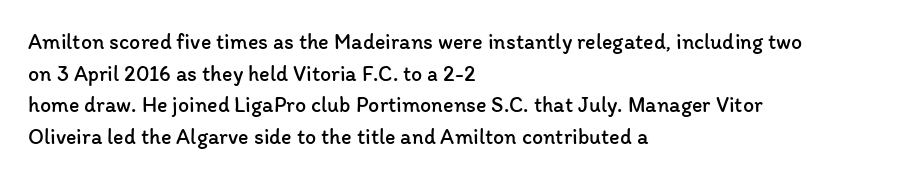
{"italic": "no", "bold": "no", "underline": "no", "align": "left", "line_spacing": "normal", "line_spacing_ratio": 1.44, "letter_spacing": "normal", "letter_spacing_em": 0.0, "glyph_px": 22}
